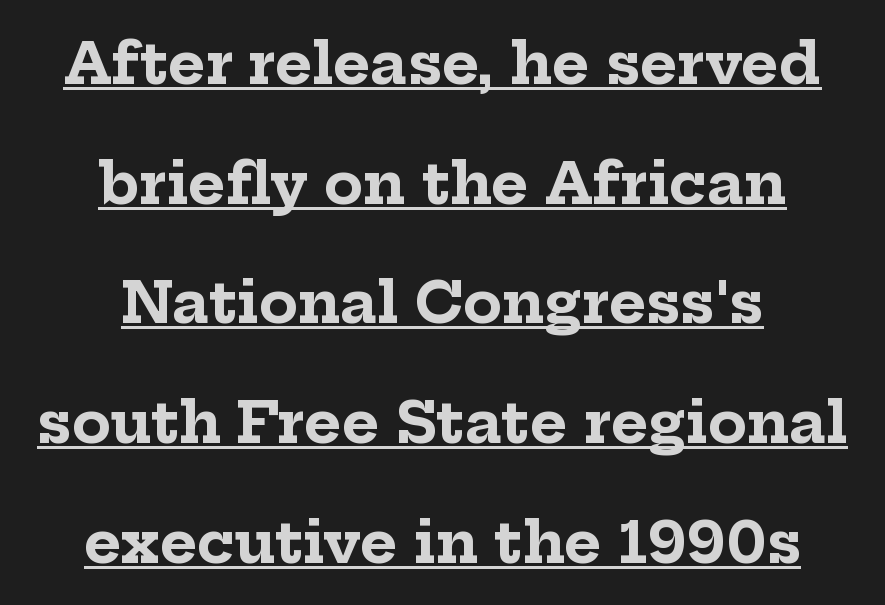
The image shows 57 px bold serif type, upright; set centered, loose line spacing (2.1x), normal letter spacing, underlined; low stroke contrast and a medium x-height.
